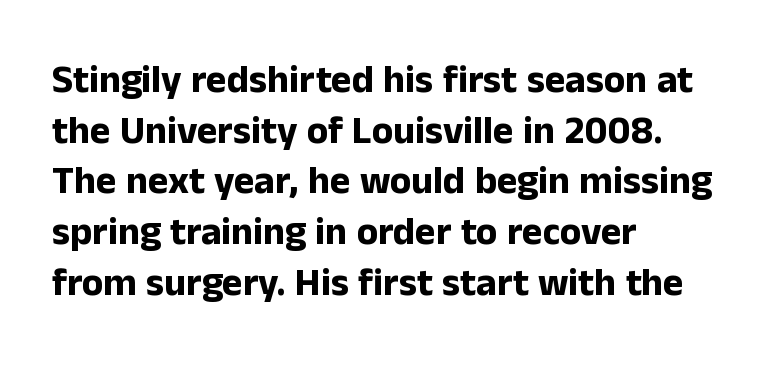
{"serif": "no", "italic": "no", "bold": "yes", "weight": "bold", "width": "normal", "stroke_contrast": "low", "x_height": "medium", "monospaced": "no", "underline": "no", "align": "left", "line_spacing": "normal", "line_spacing_ratio": 1.3, "letter_spacing": "normal", "letter_spacing_em": 0.0, "glyph_px": 39}
